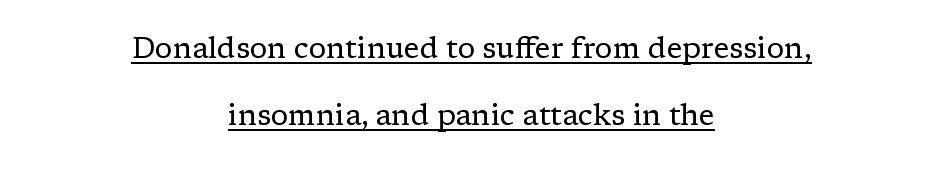
Typographically, this falls in the serif category. The rendering uses natural spacing where letterforms have individual widths. Characters remain perfectly vertical along every line. The letterforms sit at book weight or below. Somebody hit Ctrl+U on this one — the words are underlined. Students, observe: this is what heavily led, spacious text looks like.
